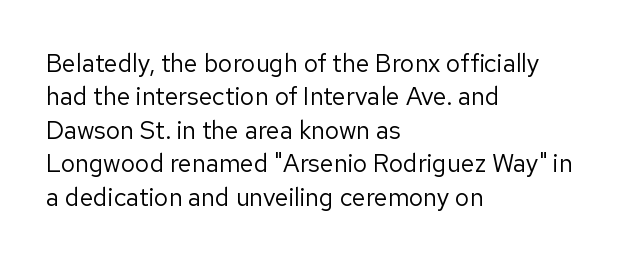
Notice how the stems are strictly vertical — no italics here. Clear beneath every line of the passage. Compared with typical paragraphs, the rows here are spaced about the same. The letters look calm and open, with moderate or lighter stems. Spacing between characters is what you'd get straight out of the box.
